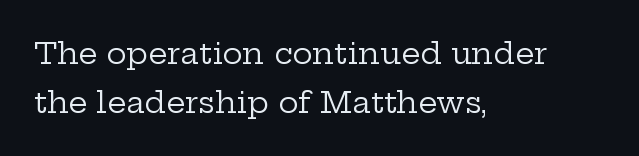
The rendering uses natural spacing where letterforms have individual widths. Normally led — the rows are evenly, conventionally spaced. The lettering holds an erect, upright posture throughout. Beneath every word, the page is bare.
